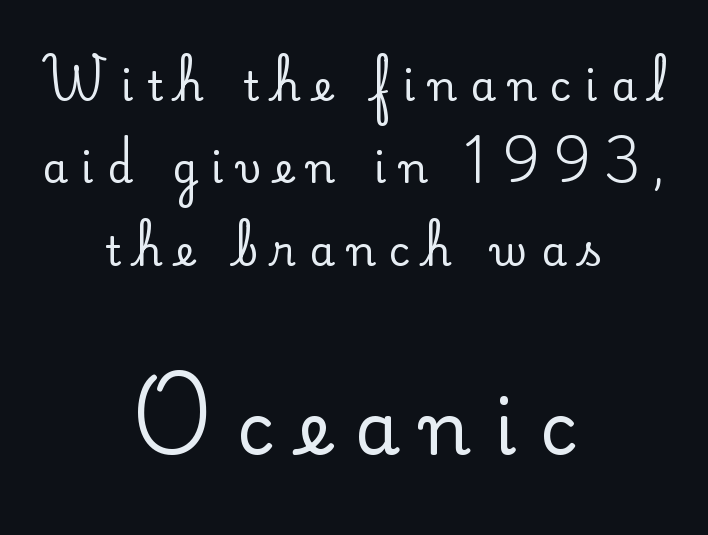
The image shows 72 px serif type, upright; set centered, loose line spacing (2.01x), unusually wide letter spacing (+0.33 em), not underlined; the second (bottom) block is 1.76x larger; low stroke contrast and a small x-height.
